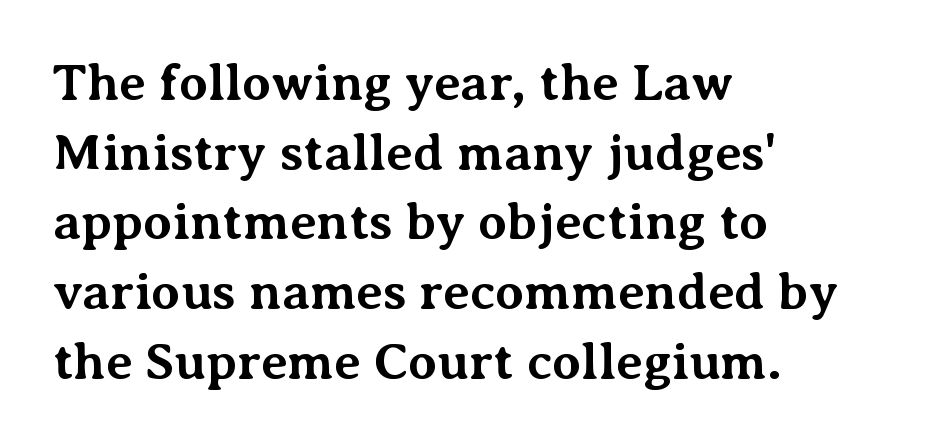
The lettering holds an erect, upright posture throughout. A full-strength bold gives these letters their thick strokes. A normal amount of white space separates one row of letters from the next. A bare baseline throughout the passage. Look at the bottom of the vertical strokes: they flare into serifs here. Looks like regular typesetting: each glyph gets only the width it needs.
